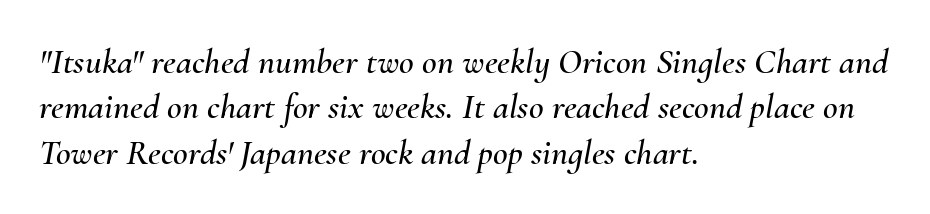
The image shows 36 px text type, italic (leaning right); set left-aligned, normal line spacing (1.26x), normal letter spacing, not underlined; medium stroke contrast and a small x-height.
